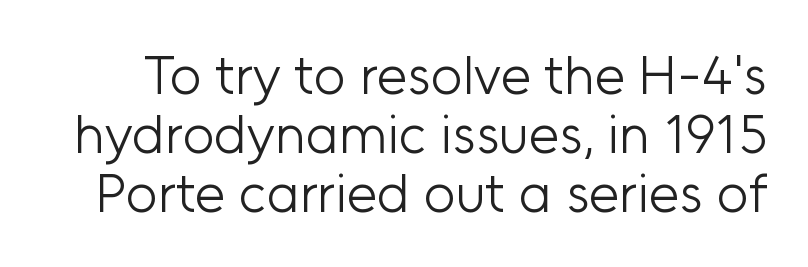
Q: Is the text bold? A: No.
Q: Is the text italic (slanted)? A: No, it is upright.
Q: Is the typeface a serif or a sans-serif typeface? A: Sans-serif.
Q: Is the text underlined? A: No.
Q: Is the spacing between letters normal or unusually wide? A: Normal.
Q: Is the spacing between lines tight, normal or loose? A: Tight.
Q: Width (condensed, normal, or wide)? A: Normal.
Q: Stroke contrast? A: Low.
Q: x-height? A: Medium.
Q: Monospaced? A: No.
